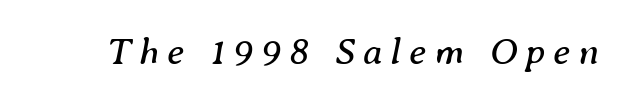
The image shows 38 px regular-weight serif type, italic (leaning right); set unusually wide letter spacing (+0.21 em), not underlined; medium stroke contrast and a medium x-height.
